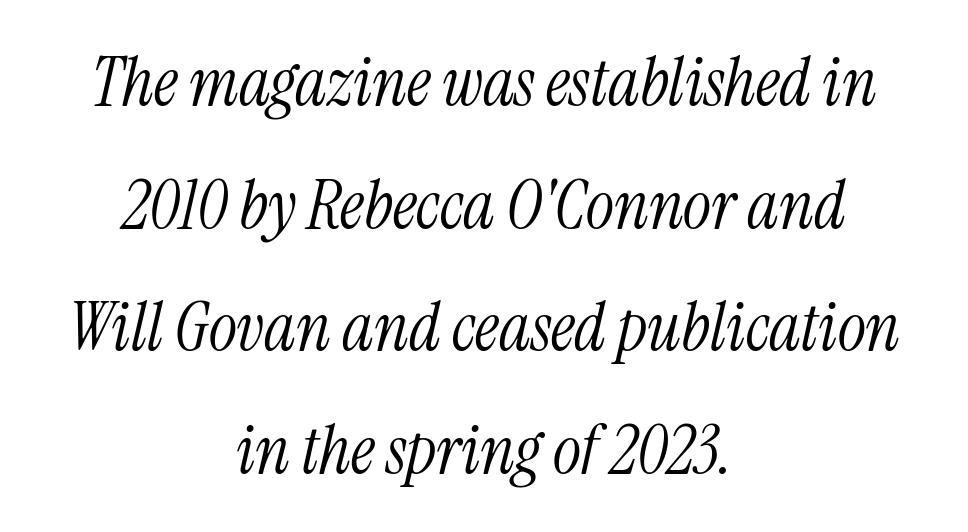
{"serif": "yes", "italic": "yes", "lean": "right", "slant_degrees": 13, "bold": "no", "weight": "light", "width": "condensed", "stroke_contrast": "medium", "x_height": "medium", "monospaced": "no", "underline": "no", "align": "center", "line_spacing_ratio": 1.83, "letter_spacing": "normal", "letter_spacing_em": 0.0, "glyph_px": 67}
